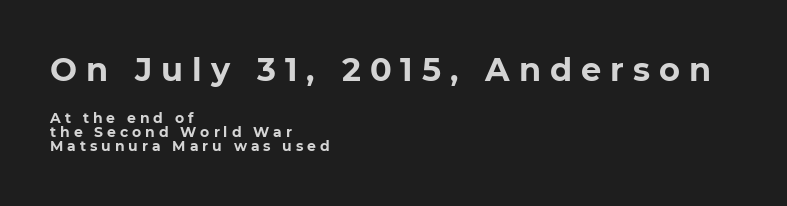
{"serif": "no", "italic": "no", "bold": "yes", "weight": "bold", "width": "normal", "stroke_contrast": "low", "x_height": "medium", "monospaced": "no", "underline": "no", "align": "left", "line_spacing": "tight", "line_spacing_ratio": 1.03, "letter_spacing": "wide", "letter_spacing_em": 0.28, "larger_block": "first", "size_ratio": 2.29, "glyph_px": 32}
